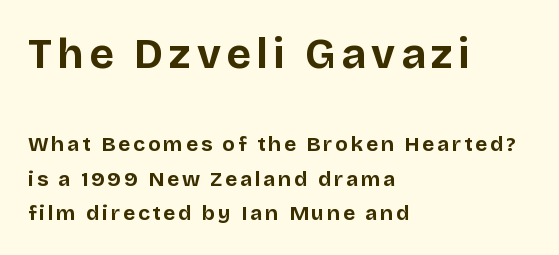
Q: Is the text bold? A: Yes.
Q: Is the text italic (slanted)? A: No, it is upright.
Q: Is the typeface a serif or a sans-serif typeface? A: Sans-serif.
Q: Is the text underlined? A: No.
Q: How is the paragraph aligned? A: Left-aligned.
Q: Is the spacing between lines tight, normal or loose? A: Normal.
Q: Which block of text is set in a larger size, the first (top) or the second (bottom)? A: The first (top) one.
Q: Width (condensed, normal, or wide)? A: Normal.
Q: Stroke contrast? A: Low.
Q: x-height? A: Large.
Q: Monospaced? A: No.
